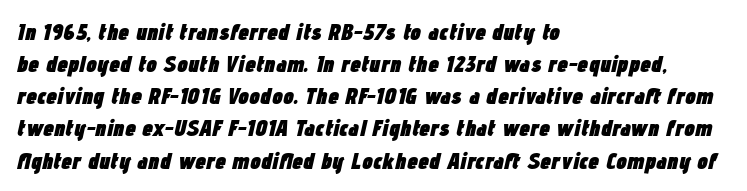
The image shows 24 px bold type, italic (leaning right); set left-aligned, normal line spacing (1.34x), normal letter spacing, not underlined.
